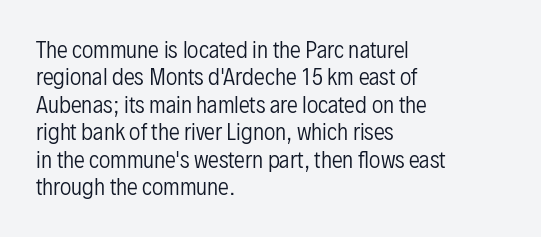
Q: Is the text bold? A: No.
Q: Is the text italic (slanted)? A: No, it is upright.
Q: Is the text underlined? A: No.
Q: How is the paragraph aligned? A: Left-aligned.
Q: Is the spacing between letters normal or unusually wide? A: Normal.
Q: Is the spacing between lines tight, normal or loose? A: Normal.
